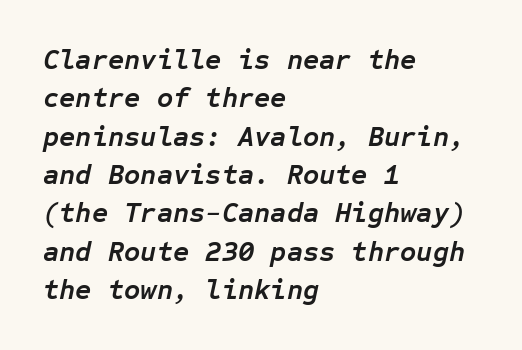
Q: Is the text bold? A: Yes.
Q: Is the text italic (slanted)? A: Yes, it leans right by about 12 degrees.
Q: Is the text underlined? A: No.
Q: How is the paragraph aligned? A: Left-aligned.
Q: Is the spacing between letters normal or unusually wide? A: Normal.
Q: Is the spacing between lines tight, normal or loose? A: Normal.
Q: Width (condensed, normal, or wide)? A: Normal.
Q: Stroke contrast? A: Low.
Q: x-height? A: Medium.
Q: Monospaced? A: Yes.
